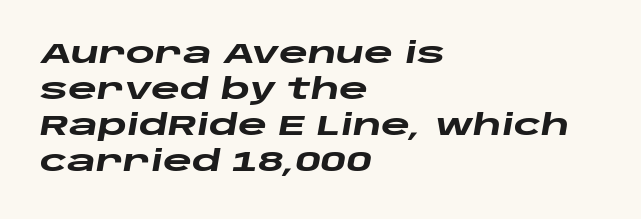
Q: Is the text bold? A: Yes.
Q: Is the text italic (slanted)? A: Yes, it leans right by about 10 degrees.
Q: Is the text underlined? A: No.
Q: How is the paragraph aligned? A: Left-aligned.
Q: Is the spacing between letters normal or unusually wide? A: Normal.
Q: Is the spacing between lines tight, normal or loose? A: Normal.
Q: Width (condensed, normal, or wide)? A: Wide.
Q: Stroke contrast? A: Low.
Q: x-height? A: Large.
Q: Monospaced? A: No.
